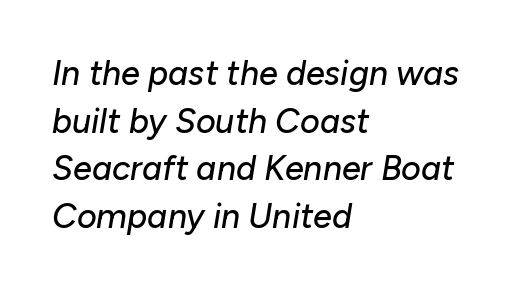
The image shows 34 px text type, italic (leaning right); set left-aligned, normal line spacing (1.4x), normal letter spacing, not underlined; low stroke contrast and a medium x-height.
